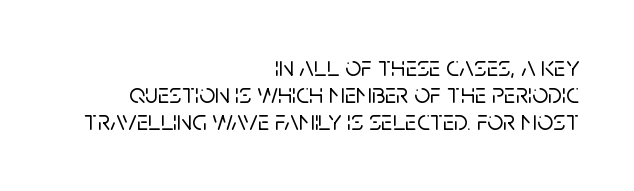
{"serif": "no", "italic": "no", "width": "normal", "stroke_contrast": "low", "x_height": "large", "monospaced": "no", "underline": "no", "align": "right", "line_spacing": "tight", "line_spacing_ratio": 0.97, "letter_spacing": "normal", "letter_spacing_em": 0.0, "glyph_px": 28}
